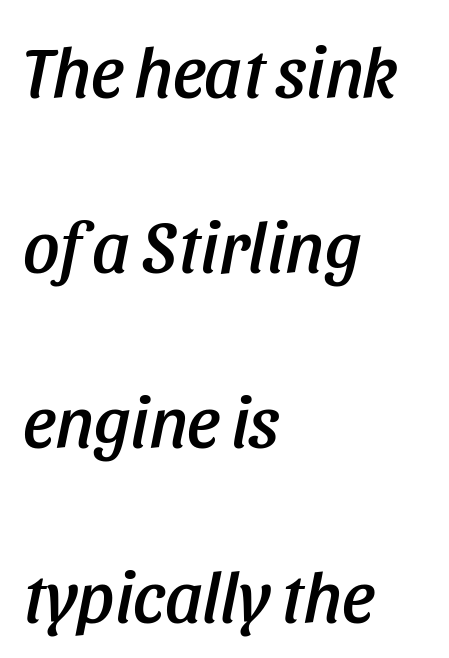
Q: Is the text italic (slanted)? A: Yes, it leans right by about 11 degrees.
Q: Is the text underlined? A: No.
Q: How is the paragraph aligned? A: Left-aligned.
Q: Is the spacing between letters normal or unusually wide? A: Normal.
Q: Is the spacing between lines tight, normal or loose? A: Loose.
Q: Width (condensed, normal, or wide)? A: Condensed.
Q: Stroke contrast? A: Low.
Q: x-height? A: Large.
Q: Monospaced? A: No.
